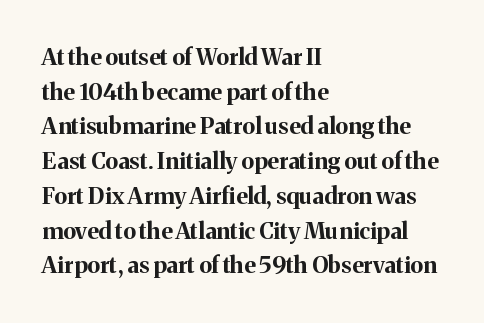
The image shows 23 px bold type, upright; set left-aligned, normal line spacing (1.51x), normal letter spacing, not underlined.
